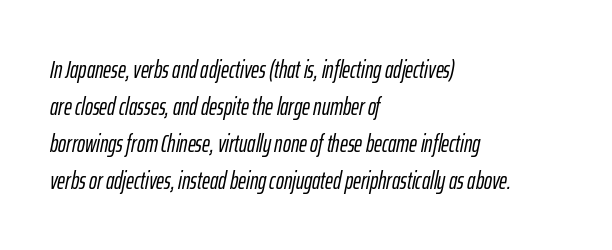
Q: Is the text italic (slanted)? A: Yes, it leans right by about 12 degrees.
Q: Is the text underlined? A: No.
Q: How is the paragraph aligned? A: Left-aligned.
Q: Is the spacing between letters normal or unusually wide? A: Normal.
Q: Is the spacing between lines tight, normal or loose? A: Normal.
